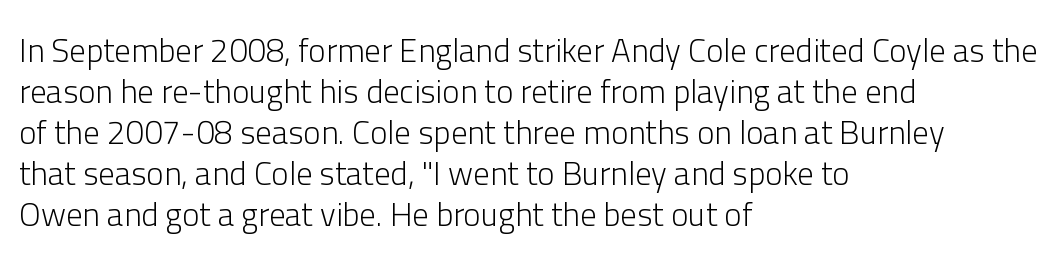
The image shows 33 px light sans-serif type, upright; set left-aligned, line spacing 1.24x, normal letter spacing, not underlined; low stroke contrast and a medium x-height.
